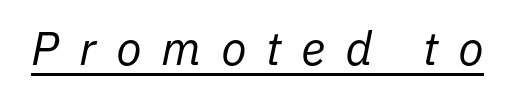
Nothing heavy about these letters — not bold at all. Italic? Definitely — the glyphs are oblique. Does a line run under the words? Yes, clearly. This rendering widens character spacing well past its baseline value. You could not count columns in this text — the font is proportionally spaced.
